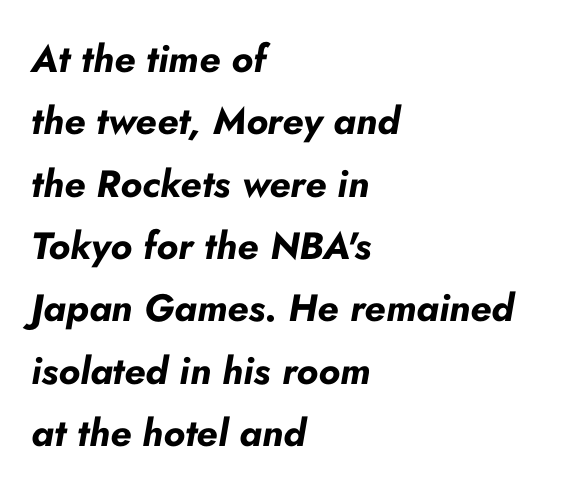
The vertical gap from one line to the next is medium. How are the letters spaced? Ordinarily, with no added tracking. Think of a printed novel: that variable character pitch is what you see here. The text block is weighted toward the left margin, trailing off unevenly rightward. Pretty heavy lettering here — definitely bold. The typography opts for an oblique posture over an upright one.
